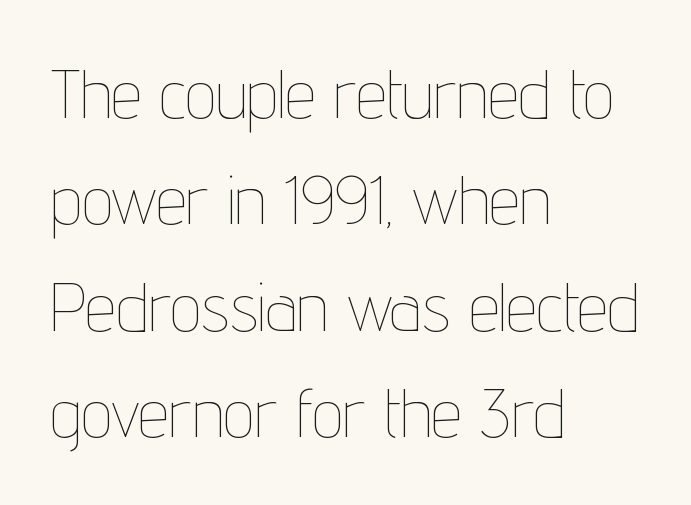
The image shows 69 px thin, condensed type, upright; set left-aligned, normal line spacing (1.54x), normal letter spacing, not underlined; low stroke contrast and a medium x-height.
